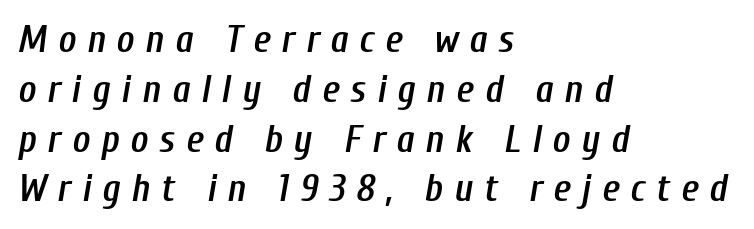
Q: Is the text bold? A: Semi-bold.
Q: Is the text italic (slanted)? A: Yes, it leans right by about 10 degrees.
Q: Is the text underlined? A: No.
Q: How is the paragraph aligned? A: Left-aligned.
Q: Is the spacing between letters normal or unusually wide? A: Unusually wide.
Q: Is the spacing between lines tight, normal or loose? A: Normal.
Q: Width (condensed, normal, or wide)? A: Condensed.
Q: Stroke contrast? A: Low.
Q: x-height? A: Medium.
Q: Monospaced? A: No.
